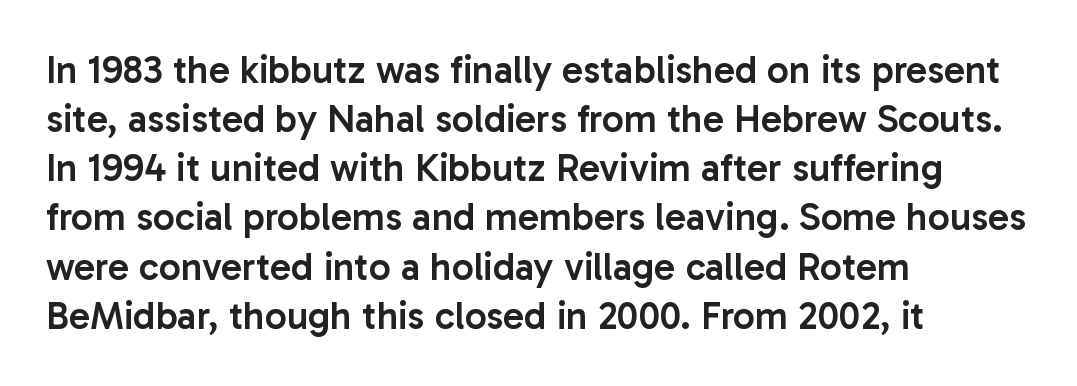
{"serif": "no", "italic": "no", "bold": "semi", "weight": "semibold", "width": "normal", "stroke_contrast": "low", "x_height": "medium", "monospaced": "no", "underline": "no", "align": "left", "line_spacing": "normal", "line_spacing_ratio": 1.26, "letter_spacing": "normal", "letter_spacing_em": 0.0, "glyph_px": 39}
